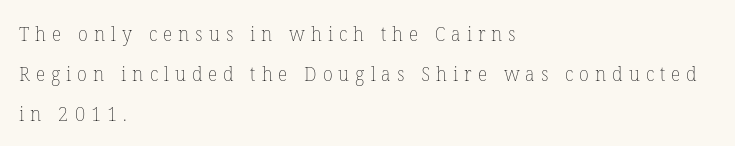
The image shows 20 px text type, upright; set left-aligned, loose line spacing (2.0x), unusually wide letter spacing (+0.3 em), not underlined.
